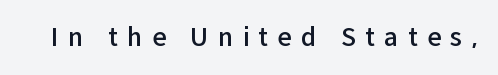
The font is running at a semibold setting, under full bold. No italicization has been applied; the sample stays upright. The foot of each line stays bare and open. The passage shown has open, widely tracked lettering throughout.
